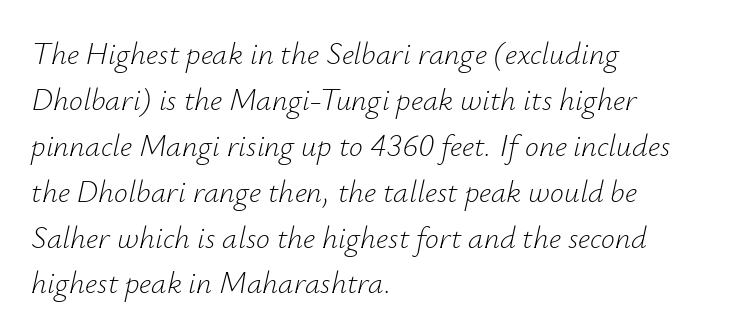
{"italic": "yes", "lean": "right", "slant_degrees": 12, "bold": "no", "weight": "light", "width": "normal", "stroke_contrast": "low", "x_height": "small", "monospaced": "no", "underline": "no", "align": "left", "line_spacing": "normal", "line_spacing_ratio": 1.48, "letter_spacing": "normal", "letter_spacing_em": 0.0, "glyph_px": 31}
